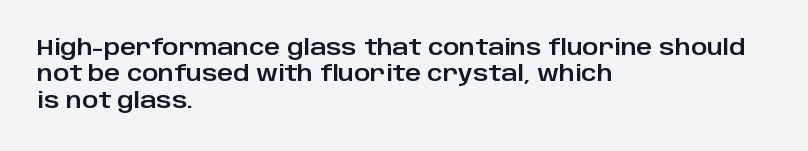
{"italic": "no", "underline": "no", "align": "left", "line_spacing_ratio": 1.2, "letter_spacing": "normal", "letter_spacing_em": 0.0, "glyph_px": 22}
